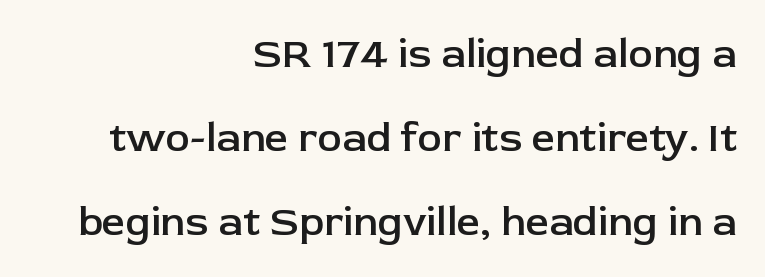
As a designer I'd log this as weight 600, semibold. Every row of glyphs terminates at an identical x-position on the right. Tall strokes in this sample are plumb rather than angled. Here the designer chose a conventional face with non-uniform glyph widths. Quick note: interline space is abundant. The words here are not underlined.
